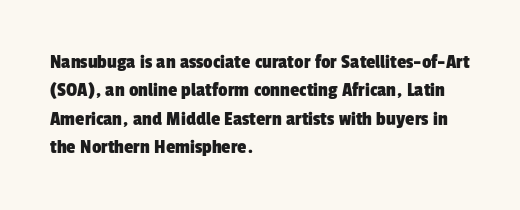
Each word holds together tightly as a unit, with standard inter-letter gaps. In terms of leading, this rendering sits right in the middle. Horizontally, the lines are justified to the leading edge only. Letters rest on an invisible, unmarked baseline.
